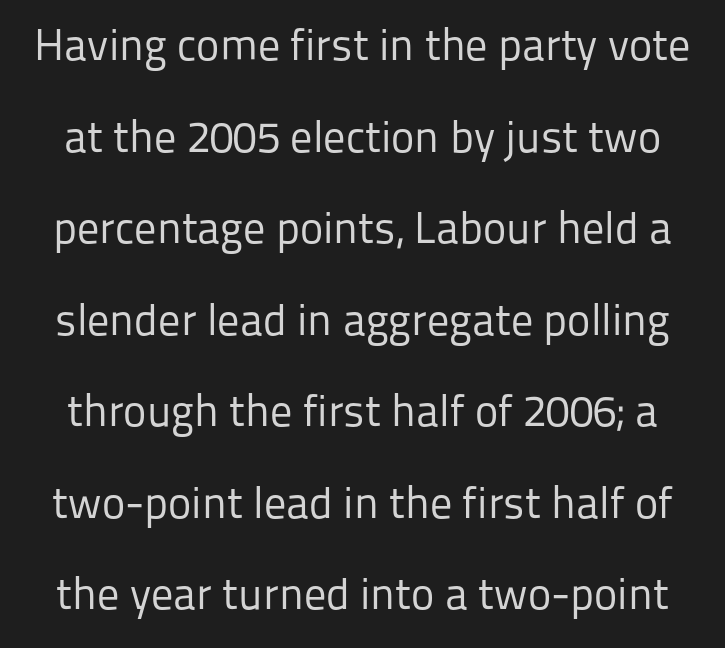
Q: Is the text bold? A: No.
Q: Is the text italic (slanted)? A: No, it is upright.
Q: Is the typeface a serif or a sans-serif typeface? A: Sans-serif.
Q: Is the text underlined? A: No.
Q: Is the spacing between letters normal or unusually wide? A: Normal.
Q: Is the spacing between lines tight, normal or loose? A: Loose.
Q: Width (condensed, normal, or wide)? A: Normal.
Q: Stroke contrast? A: Low.
Q: x-height? A: Medium.
Q: Monospaced? A: No.
